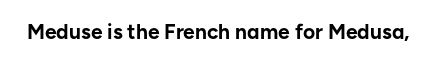
The image shows 21 px bold type, upright; set normal letter spacing, not underlined.
